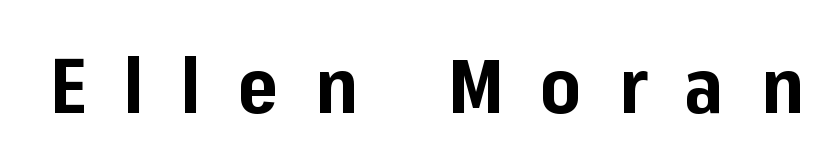
The image shows 77 px bold sans-serif type, upright; set unusually wide letter spacing (+0.48 em), not underlined; low stroke contrast and a medium x-height.
